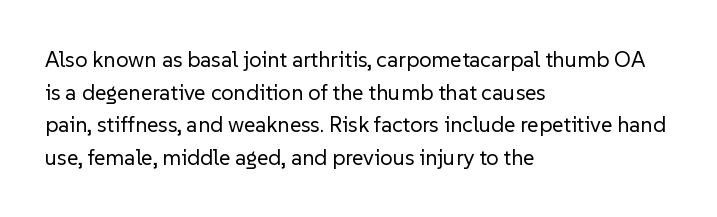
Q: Is the text bold? A: No.
Q: Is the text italic (slanted)? A: No, it is upright.
Q: Is the text underlined? A: No.
Q: How is the paragraph aligned? A: Left-aligned.
Q: Is the spacing between letters normal or unusually wide? A: Normal.
Q: Is the spacing between lines tight, normal or loose? A: Normal.
